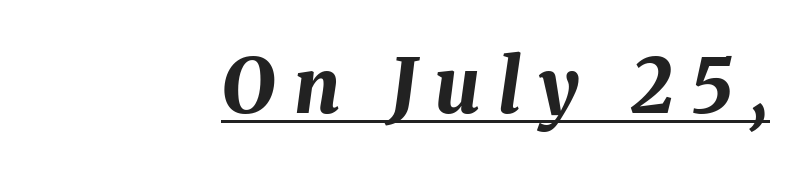
Is this a fixed-width face? No — the glyphs have proportional, varying widths. Look at the tracking — it's clearly loosened, letters drifting apart. Decoration check: the copy is underlined. A dark, heavy texture on the line: the type is bold.
